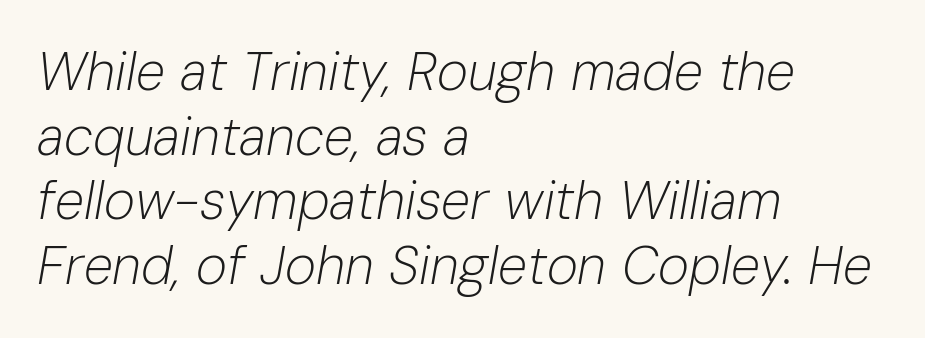
Q: Is the text bold? A: No.
Q: Is the text italic (slanted)? A: Yes, it leans right by about 10 degrees.
Q: Is the text underlined? A: No.
Q: How is the paragraph aligned? A: Left-aligned.
Q: Is the spacing between letters normal or unusually wide? A: Normal.
Q: Width (condensed, normal, or wide)? A: Normal.
Q: Stroke contrast? A: Low.
Q: x-height? A: Medium.
Q: Monospaced? A: No.
